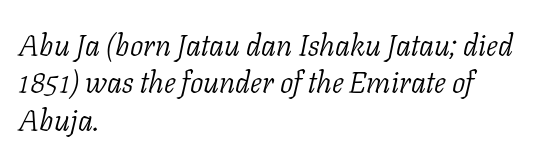
The image shows 30 px light serif type, italic (leaning right); set left-aligned, normal line spacing (1.25x), normal letter spacing, not underlined; low stroke contrast and a medium x-height.
